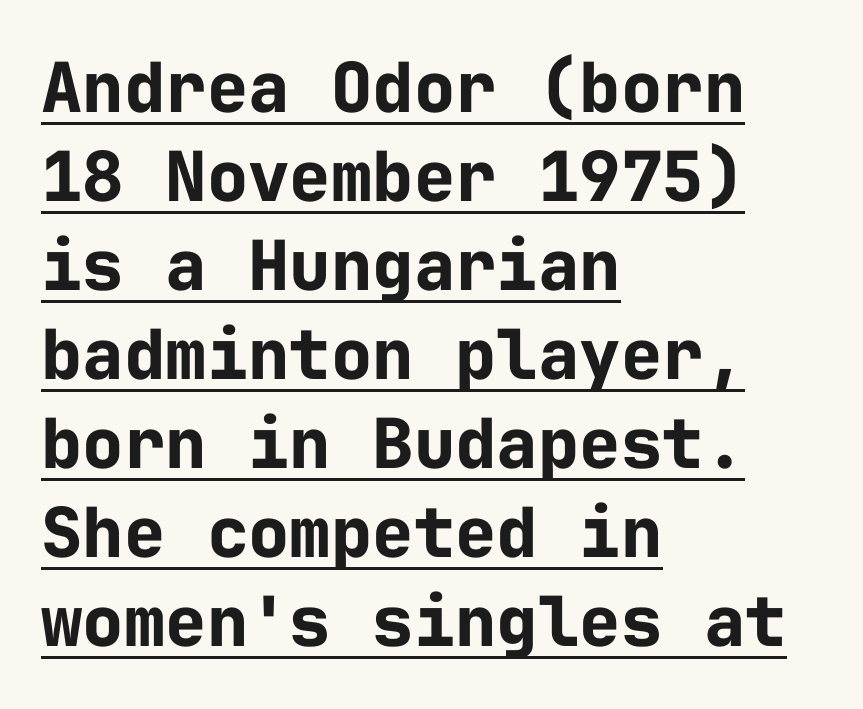
The image shows 69 px bold sans-serif type, upright, monospaced; set left-aligned, normal line spacing (1.29x), normal letter spacing, underlined; low stroke contrast and a medium x-height.
